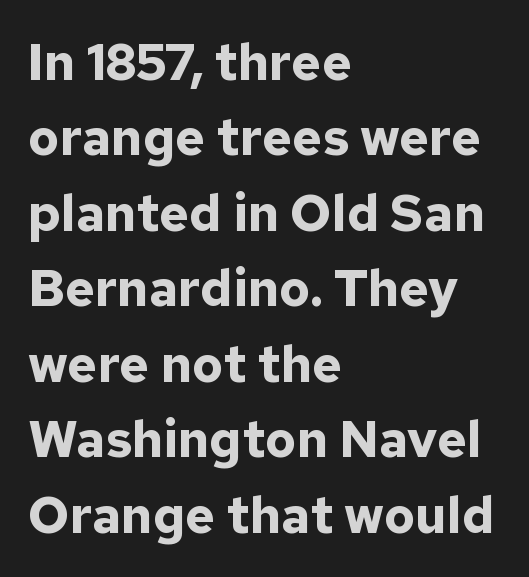
Each word holds together tightly as a unit, with standard inter-letter gaps. Each letter keeps its own natural width here, so spacing adapts to shape. Is the type bold? Yes — the strokes are clearly thick and heavy. Nothing sits at the stroke ends, so this counts as sans-serif. Posture: upright roman.
